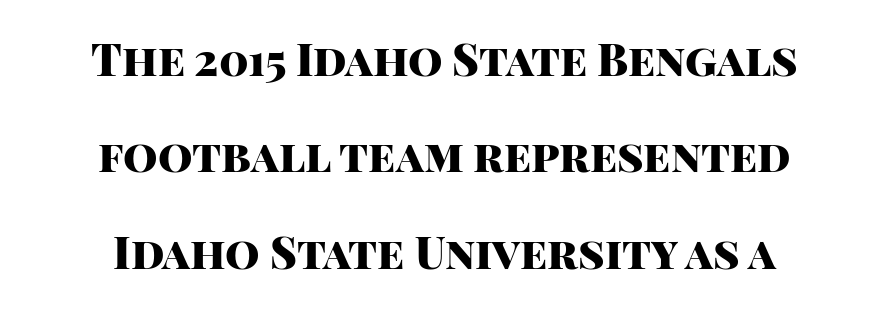
The image shows 44 px heavy sans-serif type, upright; set centered, loose line spacing (2.19x), normal letter spacing, not underlined; high stroke contrast and a large x-height.
